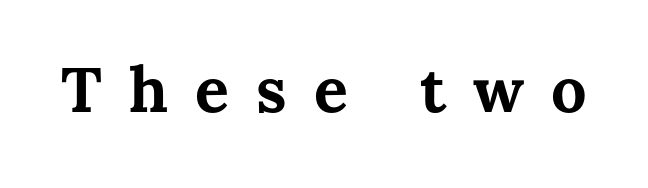
Q: Is the text bold? A: Yes.
Q: Is the text italic (slanted)? A: No, it is upright.
Q: Is the text underlined? A: No.
Q: Is the spacing between letters normal or unusually wide? A: Unusually wide.
Q: Width (condensed, normal, or wide)? A: Normal.
Q: Stroke contrast? A: Medium.
Q: x-height? A: Medium.
Q: Monospaced? A: No.
